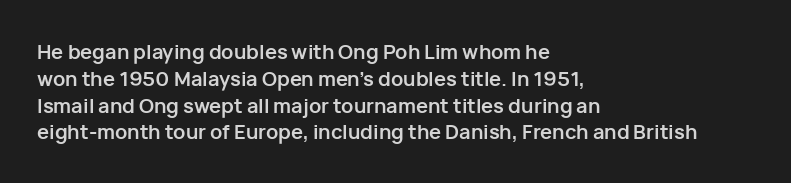
The image shows 20 px bold type, upright; set left-aligned, normal line spacing (1.34x), normal letter spacing, not underlined.
